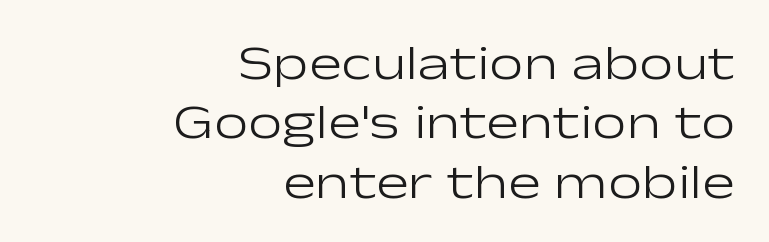
The image shows 49 px light, wide sans-serif type, upright; set right-aligned, line spacing 1.21x, normal letter spacing, not underlined; low stroke contrast and a medium x-height.
